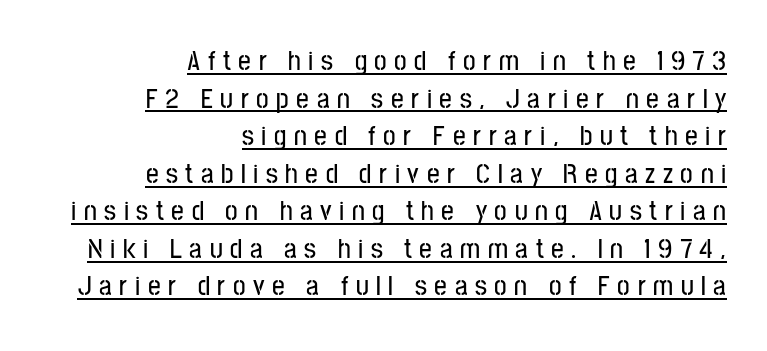
Q: Is the text italic (slanted)? A: No, it is upright.
Q: Is the typeface a serif or a sans-serif typeface? A: Sans-serif.
Q: Is the text underlined? A: Yes.
Q: How is the paragraph aligned? A: Right-aligned.
Q: Is the spacing between letters normal or unusually wide? A: Unusually wide.
Q: Is the spacing between lines tight, normal or loose? A: Normal.
Q: Width (condensed, normal, or wide)? A: Condensed.
Q: Stroke contrast? A: Low.
Q: x-height? A: Medium.
Q: Monospaced? A: No.
